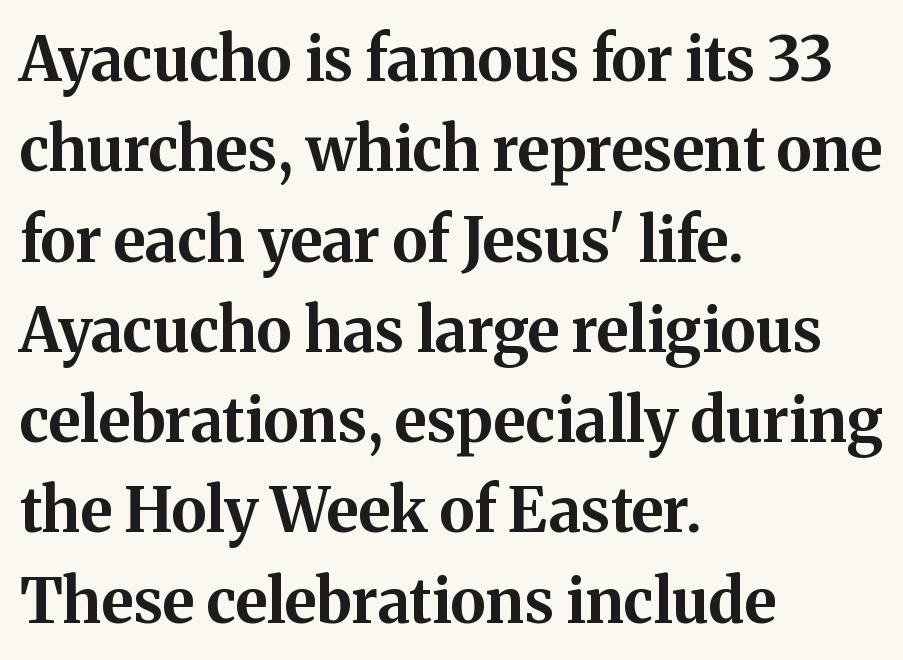
{"serif": "yes", "italic": "no", "bold": "yes", "weight": "bold", "width": "normal", "stroke_contrast": "medium", "x_height": "medium", "monospaced": "no", "underline": "no", "align": "left", "line_spacing": "normal", "line_spacing_ratio": 1.48, "letter_spacing": "normal", "letter_spacing_em": 0.0, "glyph_px": 61}
